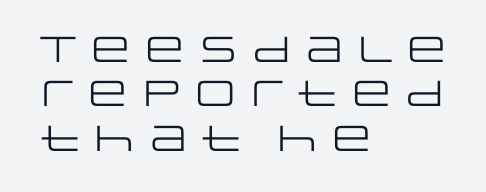
Q: Is the text bold? A: No.
Q: Is the text italic (slanted)? A: No, it is upright.
Q: Is the typeface a serif or a sans-serif typeface? A: Sans-serif.
Q: Is the text underlined? A: No.
Q: How is the paragraph aligned? A: Left-aligned.
Q: Is the spacing between letters normal or unusually wide? A: Normal.
Q: Width (condensed, normal, or wide)? A: Wide.
Q: Stroke contrast? A: Low.
Q: x-height? A: Large.
Q: Monospaced? A: No.
